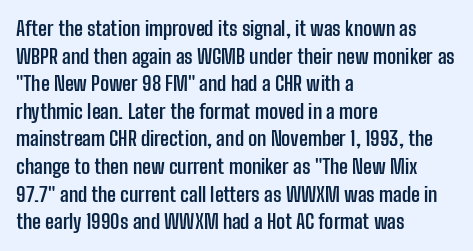
The image shows 20 px bold type, upright; set left-aligned, normal line spacing (1.38x), normal letter spacing, not underlined.
